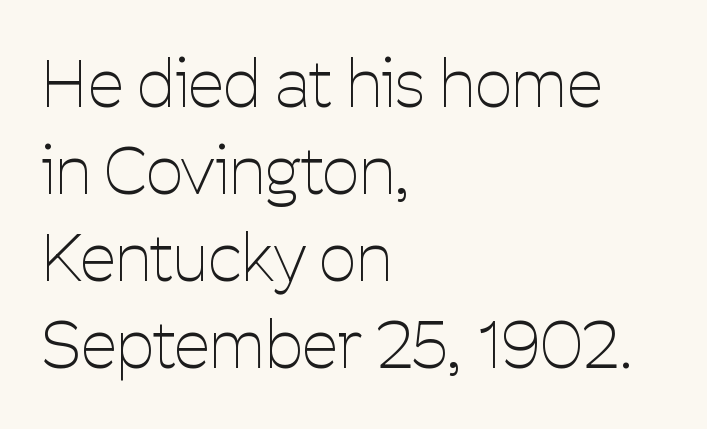
The image shows 65 px thin, condensed sans-serif type, upright; set left-aligned, normal line spacing (1.34x), normal letter spacing, not underlined; low stroke contrast and a medium x-height.
